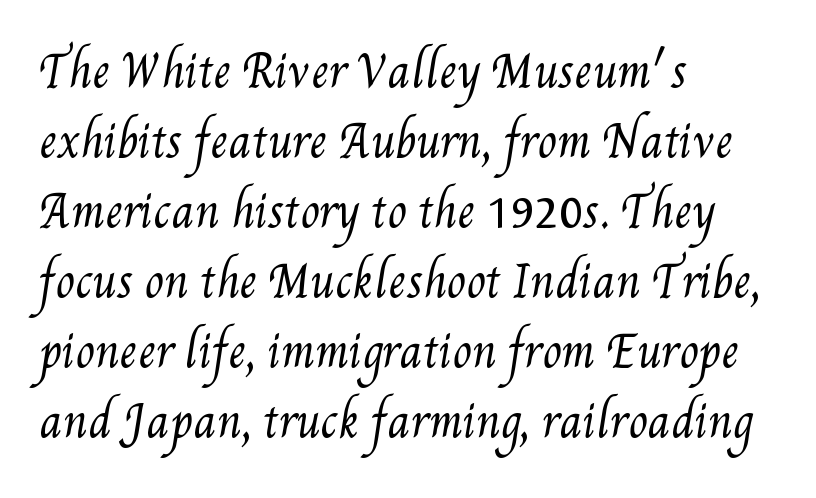
The image shows 44 px regular-weight, condensed type; set left-aligned, normal line spacing (1.59x), normal letter spacing, not underlined; medium stroke contrast and a small x-height.
